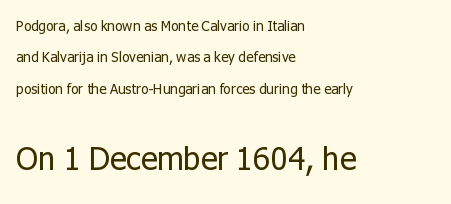
The image shows 32 px regular-weight sans-serif type, upright; set left-aligned, loose line spacing (2.25x), normal letter spacing, not underlined; the second (bottom) block is 2.29x larger; low stroke contrast and a medium x-height.
